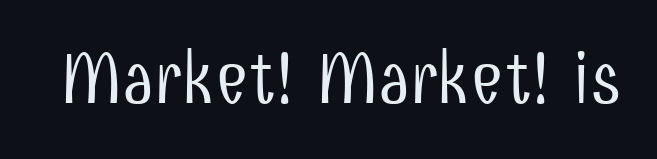
{"serif": "no", "italic": "no", "bold": "no", "weight": "light", "width": "condensed", "stroke_contrast": "low", "x_height": "medium", "monospaced": "no", "underline": "no", "letter_spacing": "normal", "letter_spacing_em": 0.0, "glyph_px": 73}
